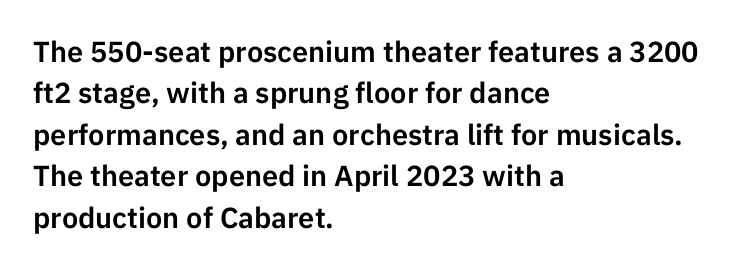
Q: Is the text italic (slanted)? A: No, it is upright.
Q: Is the typeface a serif or a sans-serif typeface? A: Sans-serif.
Q: Is the text underlined? A: No.
Q: How is the paragraph aligned? A: Left-aligned.
Q: Is the spacing between letters normal or unusually wide? A: Normal.
Q: Is the spacing between lines tight, normal or loose? A: Normal.
Q: Width (condensed, normal, or wide)? A: Normal.
Q: Stroke contrast? A: Low.
Q: x-height? A: Medium.
Q: Monospaced? A: No.
